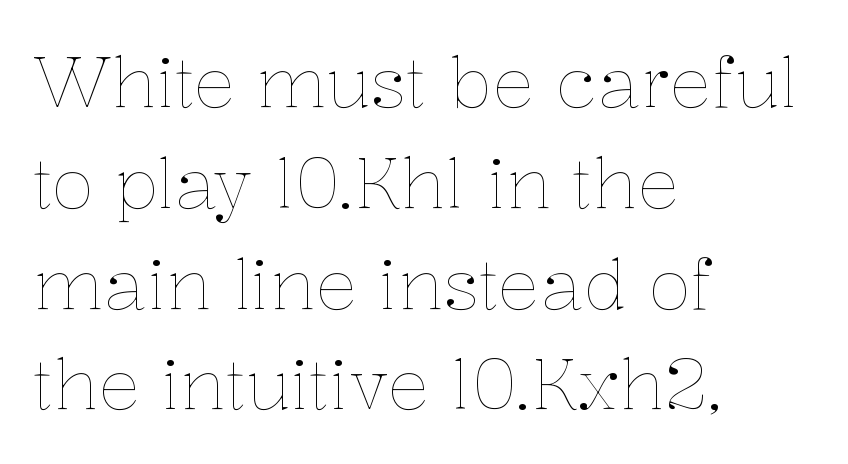
The face used here is proportionally spaced, like ordinary book or web type. Where is the straight margin? On the left. In terms of letterspacing, this is plain default setting. Compared with typical paragraphs, the rows here are spaced about the same. Every character sits straight up, as roman type does.
